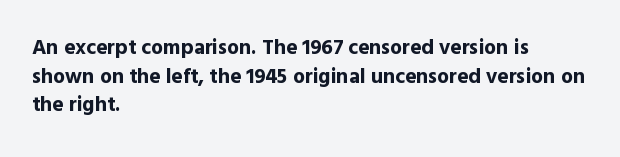
{"italic": "no", "bold": "yes", "underline": "no", "align": "left", "line_spacing": "normal", "line_spacing_ratio": 1.36, "letter_spacing": "normal", "letter_spacing_em": 0.0, "glyph_px": 21}
